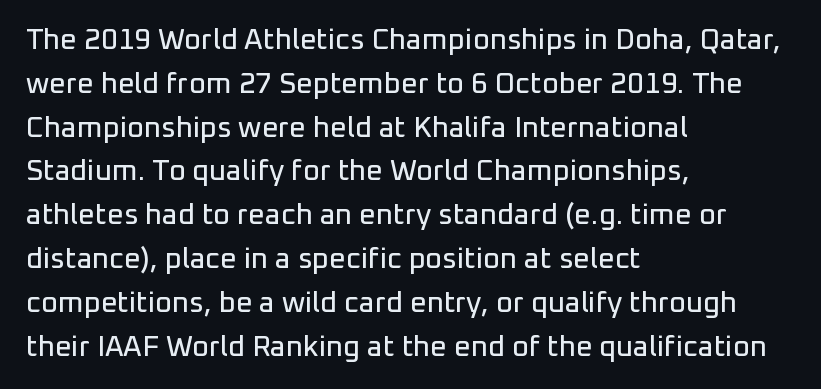
Q: Is the text italic (slanted)? A: No, it is upright.
Q: Is the typeface a serif or a sans-serif typeface? A: Sans-serif.
Q: Is the text underlined? A: No.
Q: How is the paragraph aligned? A: Left-aligned.
Q: Is the spacing between letters normal or unusually wide? A: Normal.
Q: Is the spacing between lines tight, normal or loose? A: Normal.
Q: Width (condensed, normal, or wide)? A: Normal.
Q: Stroke contrast? A: Low.
Q: x-height? A: Medium.
Q: Monospaced? A: No.
